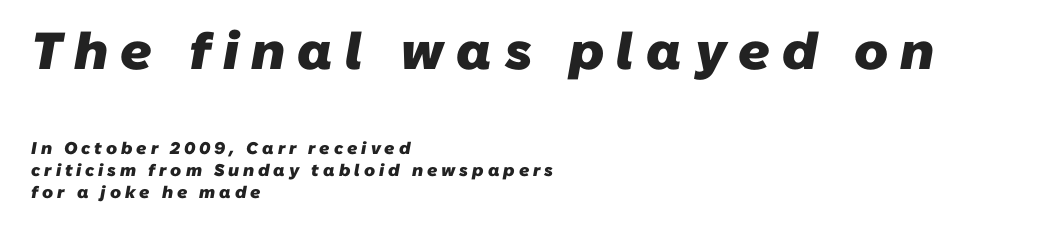
Q: Is the text bold? A: Yes.
Q: Is the typeface a serif or a sans-serif typeface? A: Sans-serif.
Q: Is the text underlined? A: No.
Q: How is the paragraph aligned? A: Left-aligned.
Q: Is the spacing between letters normal or unusually wide? A: Unusually wide.
Q: Is the spacing between lines tight, normal or loose? A: Normal.
Q: Which block of text is set in a larger size, the first (top) or the second (bottom)? A: The first (top) one.
Q: Width (condensed, normal, or wide)? A: Normal.
Q: Stroke contrast? A: Low.
Q: x-height? A: Medium.
Q: Monospaced? A: No.
